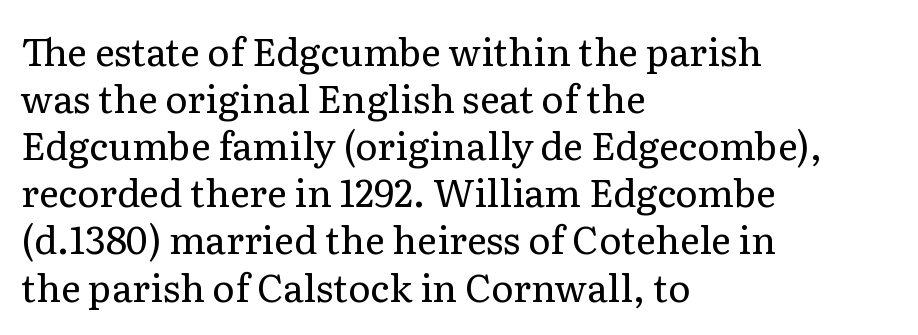
{"serif": "yes", "italic": "no", "bold": "no", "weight": "regular", "width": "normal", "stroke_contrast": "low", "x_height": "medium", "monospaced": "no", "underline": "no", "align": "left", "line_spacing_ratio": 1.24, "letter_spacing": "normal", "letter_spacing_em": 0.0, "glyph_px": 38}
